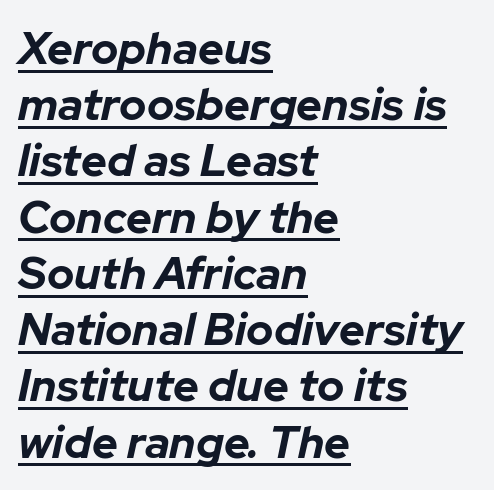
Q: Is the text bold? A: Yes.
Q: Is the text italic (slanted)? A: Yes, it leans right by about 12 degrees.
Q: Is the text underlined? A: Yes.
Q: How is the paragraph aligned? A: Left-aligned.
Q: Is the spacing between letters normal or unusually wide? A: Normal.
Q: Is the spacing between lines tight, normal or loose? A: Normal.
Q: Width (condensed, normal, or wide)? A: Normal.
Q: Stroke contrast? A: Low.
Q: x-height? A: Medium.
Q: Monospaced? A: No.
